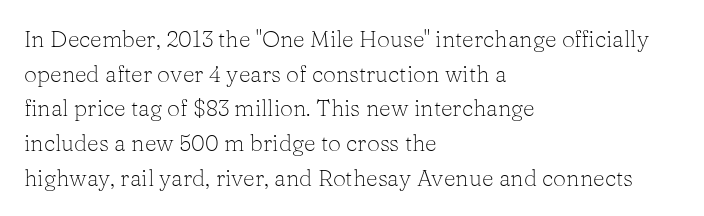
The image shows 23 px text type, upright; set left-aligned, normal line spacing (1.51x), normal letter spacing, not underlined.
